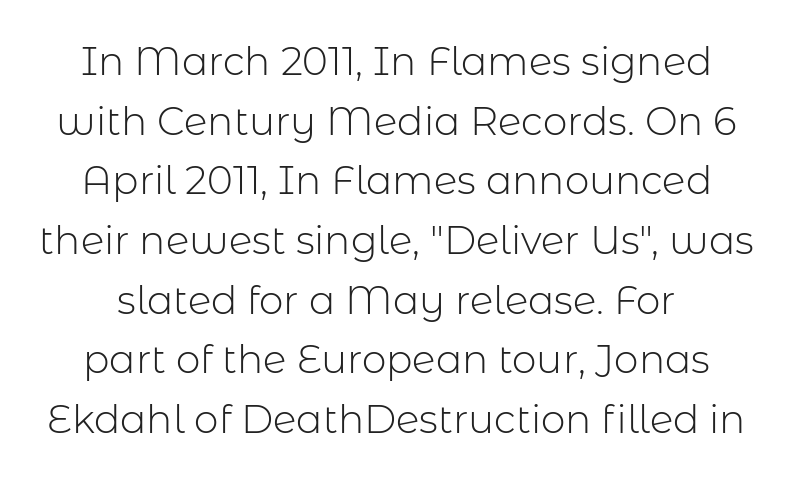
The image shows 39 px light sans-serif type, upright; set normal line spacing (1.53x), normal letter spacing, not underlined; low stroke contrast and a medium x-height.
